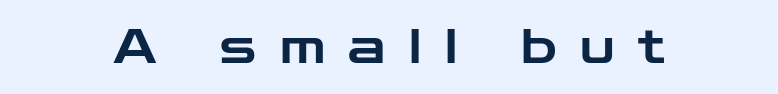
{"serif": "no", "italic": "no", "width": "wide", "stroke_contrast": "low", "x_height": "medium", "monospaced": "no", "underline": "no", "align": "center", "letter_spacing": "wide", "letter_spacing_em": 0.49, "glyph_px": 48}
